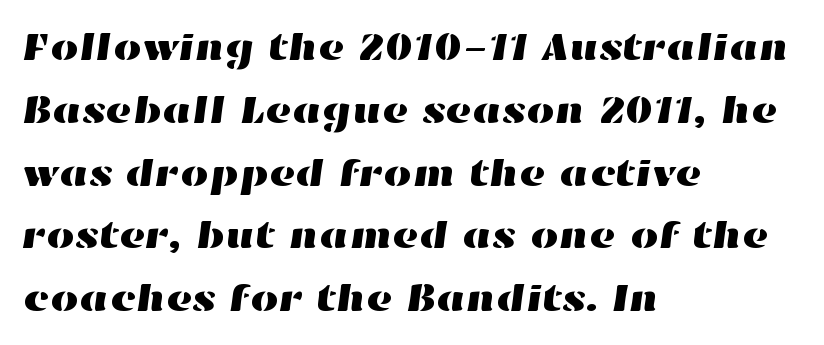
Q: Is the text underlined? A: No.
Q: How is the paragraph aligned? A: Left-aligned.
Q: Is the spacing between letters normal or unusually wide? A: Normal.
Q: Is the spacing between lines tight, normal or loose? A: Normal.
Q: Width (condensed, normal, or wide)? A: Wide.
Q: Stroke contrast? A: High.
Q: x-height? A: Medium.
Q: Monospaced? A: No.
